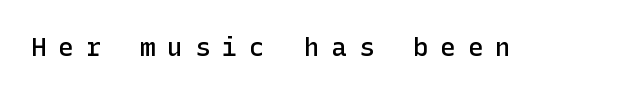
{"italic": "no", "bold": "semi", "underline": "no", "letter_spacing": "wide", "letter_spacing_em": 0.45, "glyph_px": 26}
